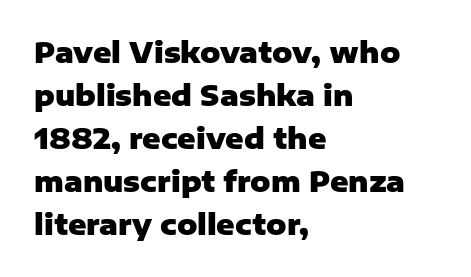
{"serif": "no", "italic": "no", "bold": "yes", "weight": "heavy", "width": "normal", "stroke_contrast": "low", "x_height": "medium", "monospaced": "no", "underline": "no", "align": "left", "line_spacing": "normal", "line_spacing_ratio": 1.54, "letter_spacing": "normal", "letter_spacing_em": 0.0, "glyph_px": 28}
